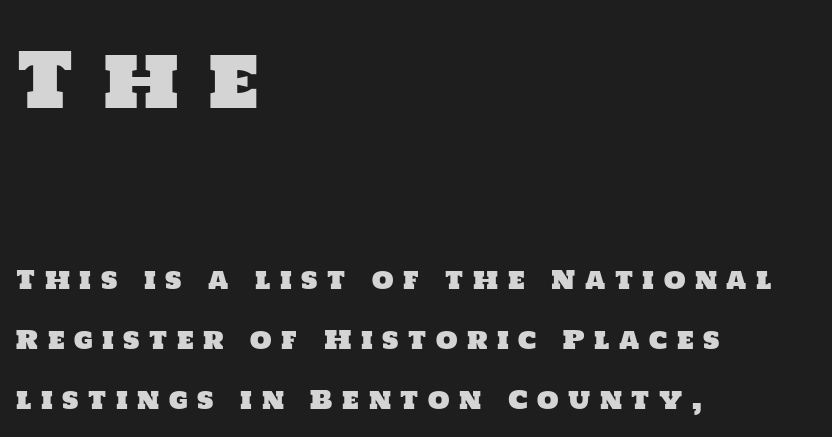
The earlier block is typeset at a bigger size than the later block. What's the leading like? Stretched, with rows far apart. This rendering uses left alignment, leaving the right contour irregular. In terms of letterspacing, this is a distinctly airy, spread setting. Think of a printed novel: that variable character pitch is what you see here. Look at the bottom of the vertical strokes: they stop flat, with no serifs.
